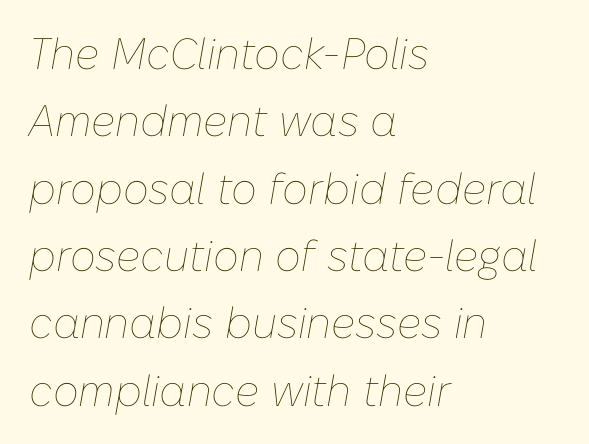
The image shows 44 px thin type, italic (leaning right); set left-aligned, normal line spacing (1.53x), normal letter spacing, not underlined; low stroke contrast and a medium x-height.
